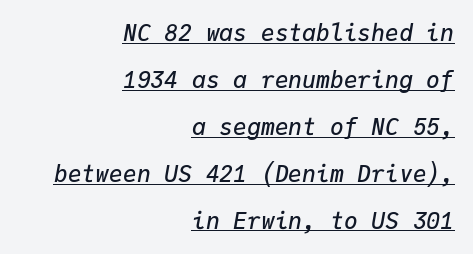
The image shows 23 px text type, italic (leaning right); set right-aligned, loose line spacing (2.04x), normal letter spacing, underlined.
